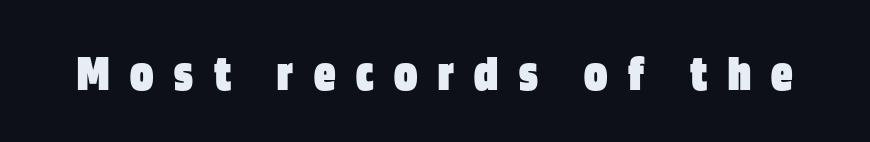
The image shows 53 px heavy, condensed sans-serif type, upright; set unusually wide letter spacing (+0.39 em), not underlined; low stroke contrast and a large x-height.
